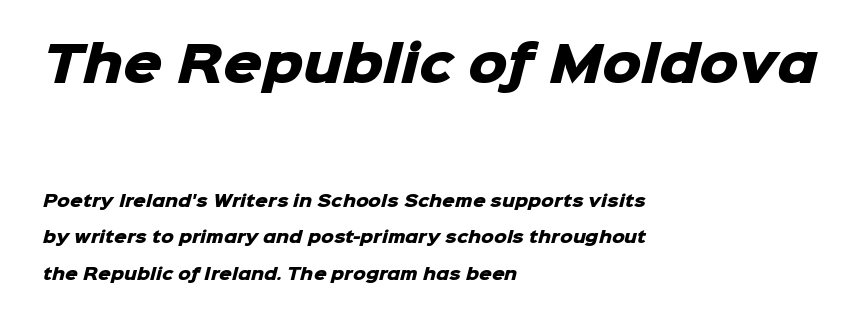
Q: Is the text bold? A: Yes.
Q: Is the typeface a serif or a sans-serif typeface? A: Sans-serif.
Q: Is the text underlined? A: No.
Q: How is the paragraph aligned? A: Left-aligned.
Q: Is the spacing between letters normal or unusually wide? A: Normal.
Q: Is the spacing between lines tight, normal or loose? A: Loose.
Q: Which block of text is set in a larger size, the first (top) or the second (bottom)? A: The first (top) one.
Q: Width (condensed, normal, or wide)? A: Normal.
Q: Stroke contrast? A: Low.
Q: x-height? A: Medium.
Q: Monospaced? A: No.
